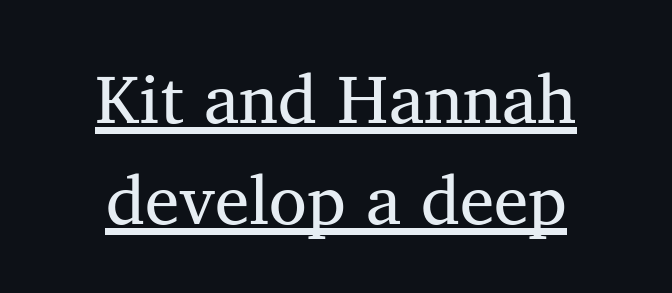
Q: Is the text bold? A: No.
Q: Is the text italic (slanted)? A: No, it is upright.
Q: Is the typeface a serif or a sans-serif typeface? A: Serif.
Q: Is the text underlined? A: Yes.
Q: How is the paragraph aligned? A: Centered.
Q: Is the spacing between letters normal or unusually wide? A: Normal.
Q: Is the spacing between lines tight, normal or loose? A: Normal.
Q: Width (condensed, normal, or wide)? A: Normal.
Q: Stroke contrast? A: Medium.
Q: x-height? A: Medium.
Q: Monospaced? A: No.
